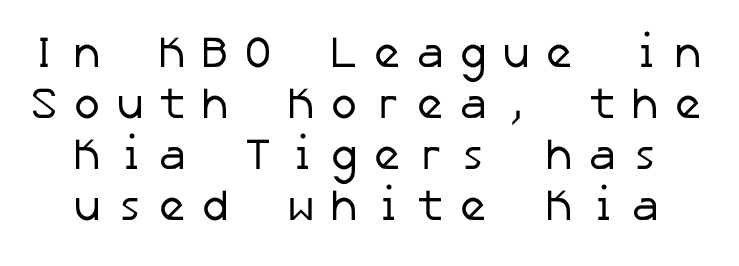
The image shows 44 px regular-weight sans-serif type; set line spacing 1.16x, unusually wide letter spacing (+0.31 em), not underlined; low stroke contrast and a medium x-height.
